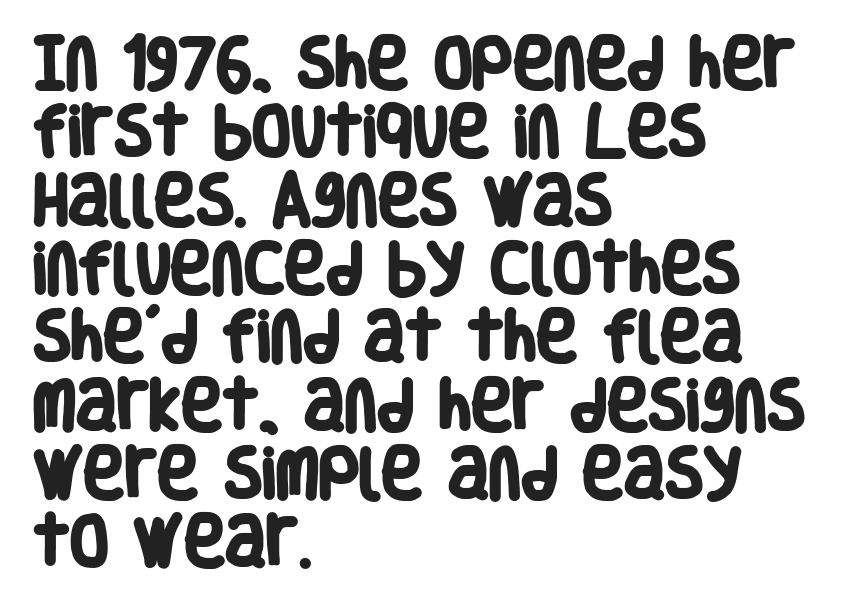
Q: Is the text bold? A: Yes.
Q: Is the typeface a serif or a sans-serif typeface? A: Sans-serif.
Q: Is the text underlined? A: No.
Q: How is the paragraph aligned? A: Left-aligned.
Q: Is the spacing between letters normal or unusually wide? A: Normal.
Q: Width (condensed, normal, or wide)? A: Condensed.
Q: Stroke contrast? A: Low.
Q: x-height? A: Large.
Q: Monospaced? A: No.
